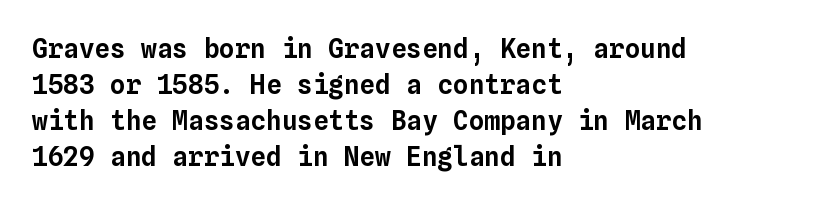
{"italic": "no", "underline": "no", "align": "left", "line_spacing": "normal", "line_spacing_ratio": 1.39, "letter_spacing": "normal", "letter_spacing_em": 0.0, "glyph_px": 26}
